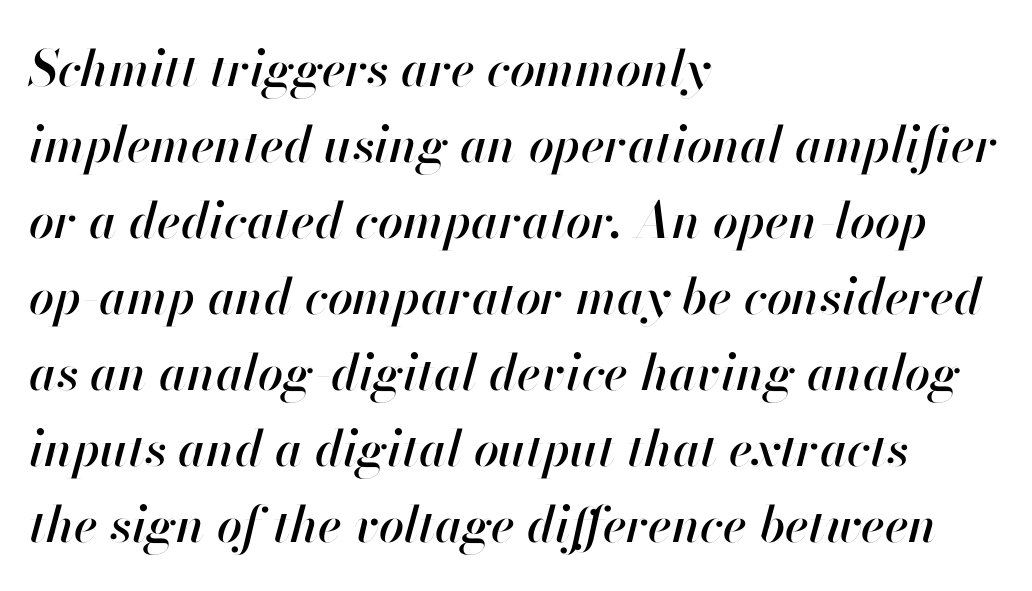
{"italic": "yes", "lean": "right", "slant_degrees": 13, "width": "normal", "stroke_contrast": "high", "x_height": "small", "monospaced": "no", "underline": "no", "align": "left", "line_spacing": "normal", "line_spacing_ratio": 1.52, "letter_spacing": "normal", "letter_spacing_em": 0.0, "glyph_px": 50}
